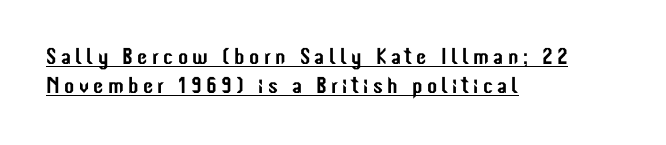
The image shows 23 px text type, upright; set left-aligned, normal line spacing (1.27x), underlined.
